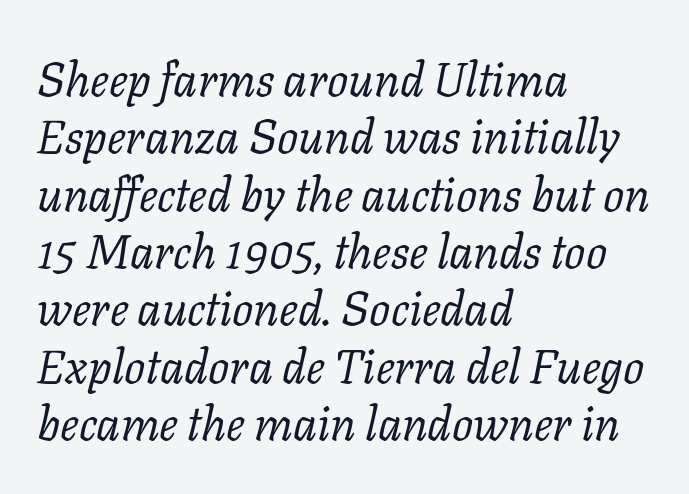
{"serif": "yes", "italic": "yes", "lean": "right", "slant_degrees": 11, "bold": "no", "weight": "regular", "width": "normal", "stroke_contrast": "low", "x_height": "medium", "monospaced": "no", "underline": "no", "align": "left", "line_spacing_ratio": 1.22, "letter_spacing": "normal", "letter_spacing_em": 0.0, "glyph_px": 47}
